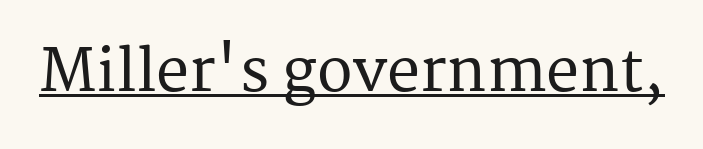
Does a line run under the words? Yes, clearly. The passage shown is typed in a proportional face where columns would drift. Designer's note — italics off, roman on. Glyph-to-glyph distance matches everyday printed text. A typesetter would label this face a serif.
